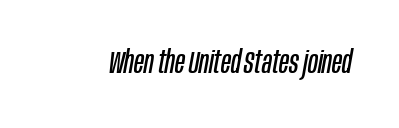
Q: Is the text bold? A: No.
Q: Is the text italic (slanted)? A: Yes, it leans right by about 10 degrees.
Q: Is the text underlined? A: No.
Q: Is the spacing between letters normal or unusually wide? A: Normal.
Q: Width (condensed, normal, or wide)? A: Condensed.
Q: Stroke contrast? A: Low.
Q: x-height? A: Large.
Q: Monospaced? A: No.
